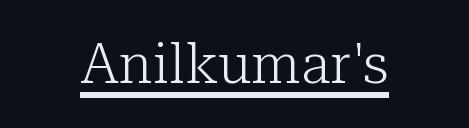
Q: Is the text bold? A: No.
Q: Is the text italic (slanted)? A: No, it is upright.
Q: Is the typeface a serif or a sans-serif typeface? A: Serif.
Q: Is the text underlined? A: Yes.
Q: Is the spacing between letters normal or unusually wide? A: Normal.
Q: Width (condensed, normal, or wide)? A: Normal.
Q: Stroke contrast? A: Low.
Q: x-height? A: Medium.
Q: Monospaced? A: No.
